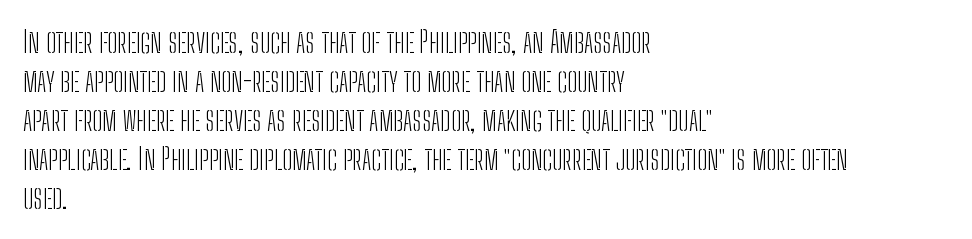
Letters rest on an invisible, unmarked baseline. The lettering stays uniformly vertical, giving the passage a roman look. Regular leading. One-word summary of the alignment: left. The face used here is proportionally spaced, like ordinary book or web type. Letters have the restrained weight of plain body copy at most.
